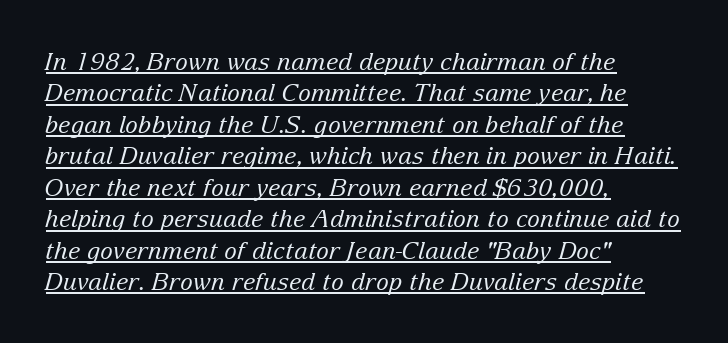
{"italic": "yes", "lean": "right", "slant_degrees": 15, "bold": "no", "underline": "yes", "align": "left", "line_spacing": "normal", "line_spacing_ratio": 1.31, "letter_spacing": "normal", "letter_spacing_em": 0.0, "glyph_px": 24}
